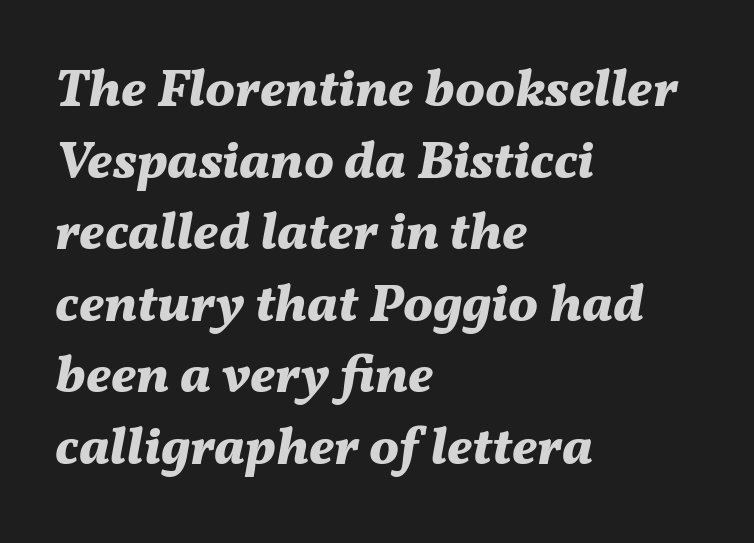
Each letter keeps its own natural width here, so spacing adapts to shape. This block has exactly the height ordinary leading produces. These lines keep a tight, regular rhythm from letter to letter. Students, this is bold: see how much ink each stroke carries. Designer's note — italics engaged. Unmarked baselines from the first word to the last.
